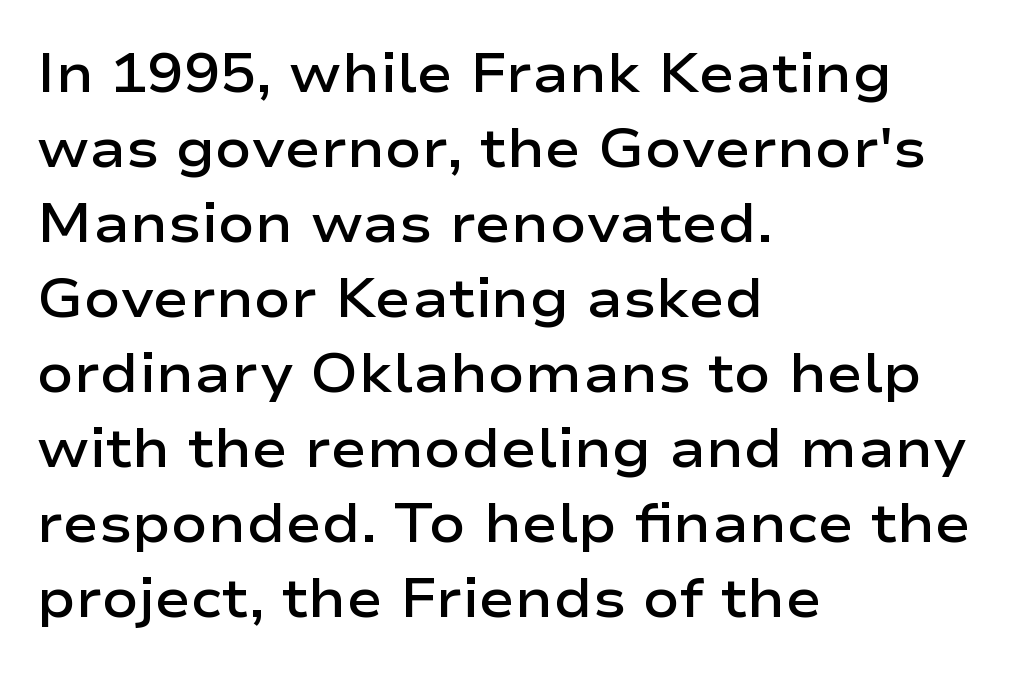
{"serif": "no", "italic": "no", "bold": "semi", "weight": "semibold", "width": "wide", "stroke_contrast": "low", "x_height": "medium", "monospaced": "no", "underline": "no", "align": "left", "line_spacing": "normal", "line_spacing_ratio": 1.39, "letter_spacing": "normal", "letter_spacing_em": 0.0, "glyph_px": 54}
